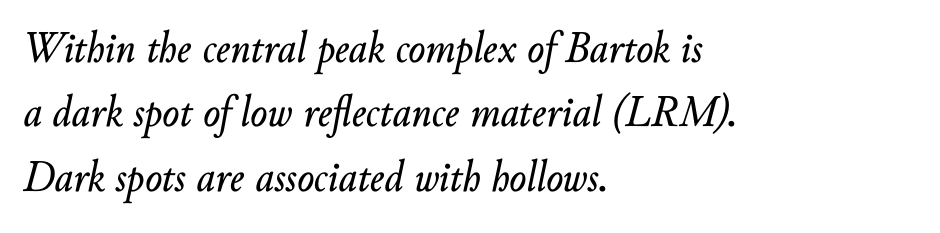
The image shows 45 px text type, italic (leaning right); set left-aligned, normal line spacing (1.43x), normal letter spacing, not underlined; low stroke contrast and a small x-height.
